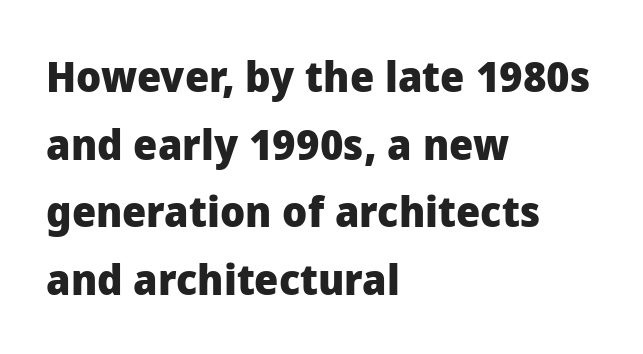
{"serif": "no", "italic": "no", "bold": "yes", "weight": "heavy", "width": "normal", "stroke_contrast": "low", "x_height": "medium", "monospaced": "no", "underline": "no", "align": "left", "line_spacing": "normal", "line_spacing_ratio": 1.57, "letter_spacing": "normal", "letter_spacing_em": 0.0, "glyph_px": 43}
